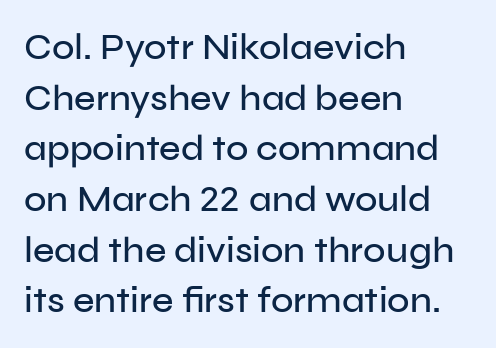
{"serif": "no", "italic": "no", "width": "normal", "stroke_contrast": "low", "x_height": "medium", "monospaced": "no", "underline": "no", "align": "left", "line_spacing": "normal", "line_spacing_ratio": 1.37, "letter_spacing": "normal", "letter_spacing_em": 0.0, "glyph_px": 37}
